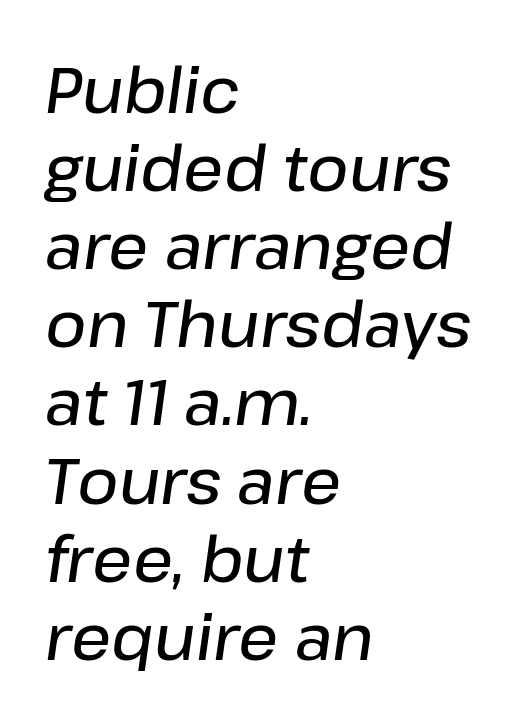
Q: Is the text bold? A: Semi-bold.
Q: Is the text italic (slanted)? A: Yes, it leans right by about 8 degrees.
Q: Is the text underlined? A: No.
Q: How is the paragraph aligned? A: Left-aligned.
Q: Is the spacing between letters normal or unusually wide? A: Normal.
Q: Width (condensed, normal, or wide)? A: Normal.
Q: Stroke contrast? A: Low.
Q: x-height? A: Medium.
Q: Monospaced? A: No.
